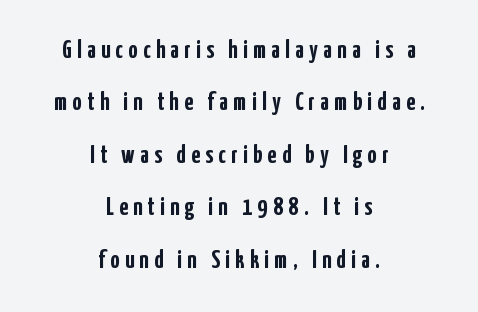
Observe the wide spacing: letters keep a clear distance from each other. Plain, unruled lines of type. One-word summary of the alignment: center. Leading: increased.
